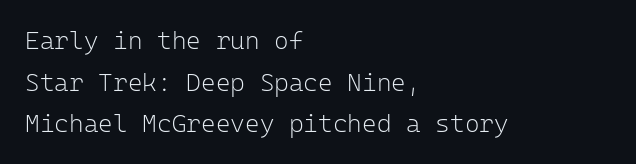
Q: Is the text bold? A: No.
Q: Is the text italic (slanted)? A: No, it is upright.
Q: Is the text underlined? A: No.
Q: How is the paragraph aligned? A: Left-aligned.
Q: Is the spacing between letters normal or unusually wide? A: Normal.
Q: Is the spacing between lines tight, normal or loose? A: Normal.
